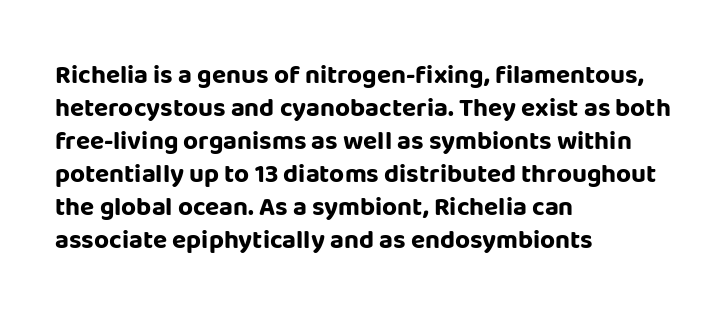
Q: Is the text bold? A: Yes.
Q: Is the text italic (slanted)? A: No, it is upright.
Q: Is the text underlined? A: No.
Q: How is the paragraph aligned? A: Left-aligned.
Q: Is the spacing between letters normal or unusually wide? A: Normal.
Q: Is the spacing between lines tight, normal or loose? A: Normal.
